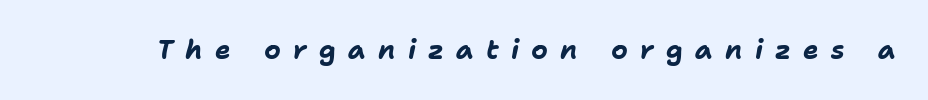
Q: Is the text bold? A: Yes.
Q: Is the text italic (slanted)? A: Yes, it leans right by about 11 degrees.
Q: Is the text underlined? A: No.
Q: Is the spacing between letters normal or unusually wide? A: Unusually wide.
